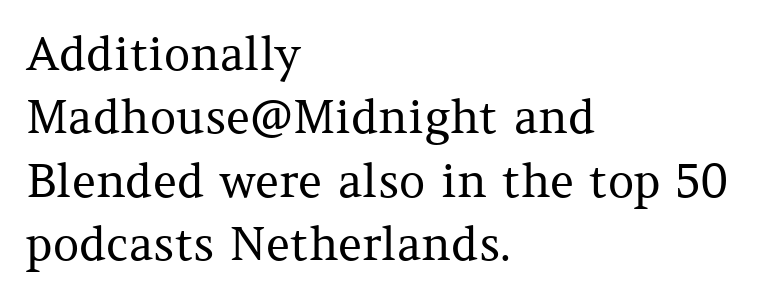
The image shows 46 px regular-weight serif type, upright; set left-aligned, normal line spacing (1.38x), normal letter spacing, not underlined; medium stroke contrast and a medium x-height.
